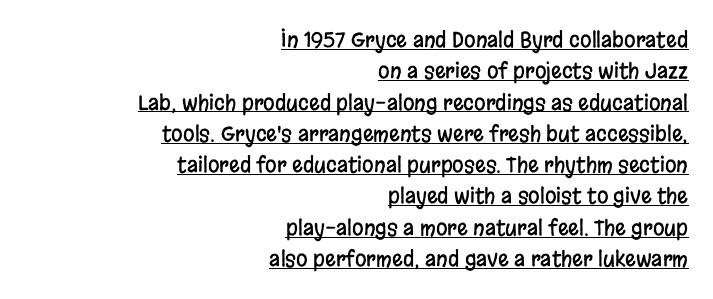
{"italic": "no", "underline": "yes", "align": "right", "line_spacing": "normal", "line_spacing_ratio": 1.49, "letter_spacing": "normal", "letter_spacing_em": 0.0, "glyph_px": 21}
